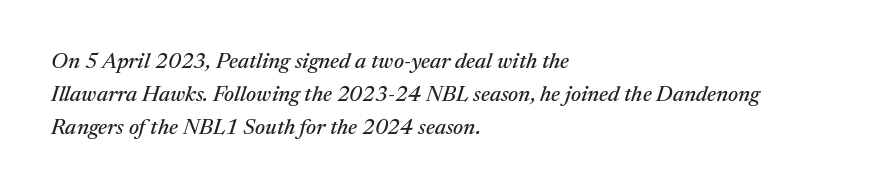
A classic flush-left, rag-right setting is used for this passage. Each word holds together tightly as a unit, with standard inter-letter gaps. Compared with ordinary roman type, these characters are visibly tilted. Notice how descenders clear the ascenders below comfortably — that's standard leading. Has an underline been added? It has not.
